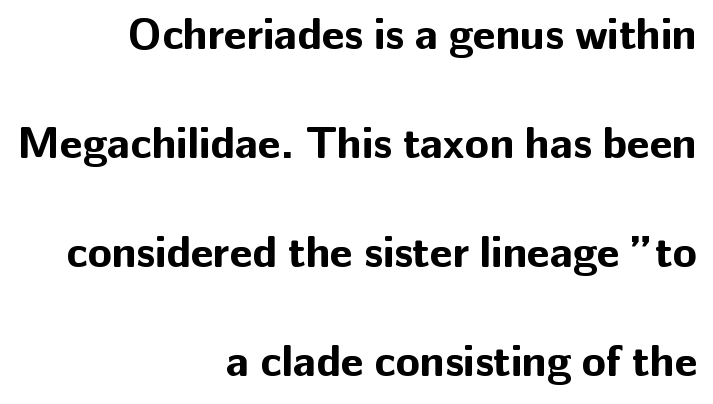
Q: Is the text bold? A: Yes.
Q: Is the text italic (slanted)? A: No, it is upright.
Q: Is the typeface a serif or a sans-serif typeface? A: Sans-serif.
Q: Is the text underlined? A: No.
Q: How is the paragraph aligned? A: Right-aligned.
Q: Is the spacing between letters normal or unusually wide? A: Normal.
Q: Is the spacing between lines tight, normal or loose? A: Loose.
Q: Width (condensed, normal, or wide)? A: Normal.
Q: Stroke contrast? A: Low.
Q: x-height? A: Medium.
Q: Monospaced? A: No.
